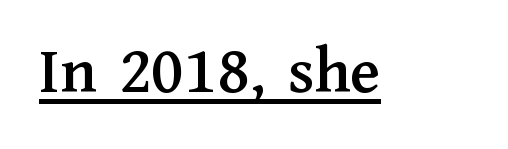
When letters stand straight like this, we call the style roman or upright. Looks like someone drew a line under every word here. Nobody touched the tracking dial on this one. The face used here is proportionally spaced, like ordinary book or web type.
